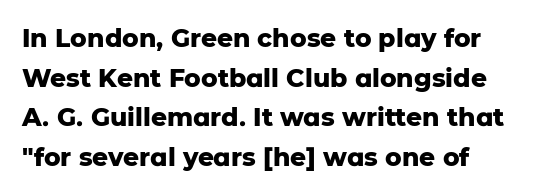
Q: Is the text bold? A: Yes.
Q: Is the text italic (slanted)? A: No, it is upright.
Q: Is the text underlined? A: No.
Q: Is the spacing between letters normal or unusually wide? A: Normal.
Q: Is the spacing between lines tight, normal or loose? A: Normal.
